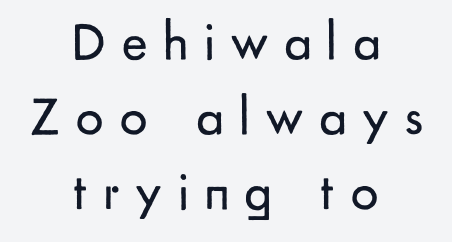
{"serif": "no", "italic": "no", "bold": "no", "weight": "regular", "width": "normal", "stroke_contrast": "low", "x_height": "small", "monospaced": "no", "underline": "no", "align": "center", "line_spacing": "normal", "line_spacing_ratio": 1.36, "letter_spacing": "wide", "letter_spacing_em": 0.28, "glyph_px": 55}
